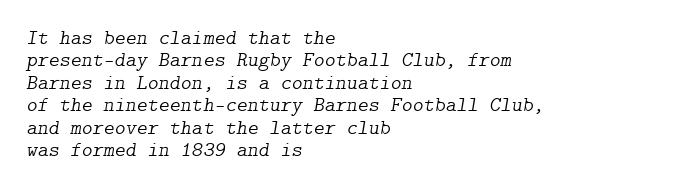
{"italic": "yes", "lean": "right", "slant_degrees": 9, "bold": "no", "underline": "no", "align": "left", "line_spacing": "tight", "line_spacing_ratio": 1.07, "letter_spacing": "normal", "letter_spacing_em": 0.0, "glyph_px": 21}
